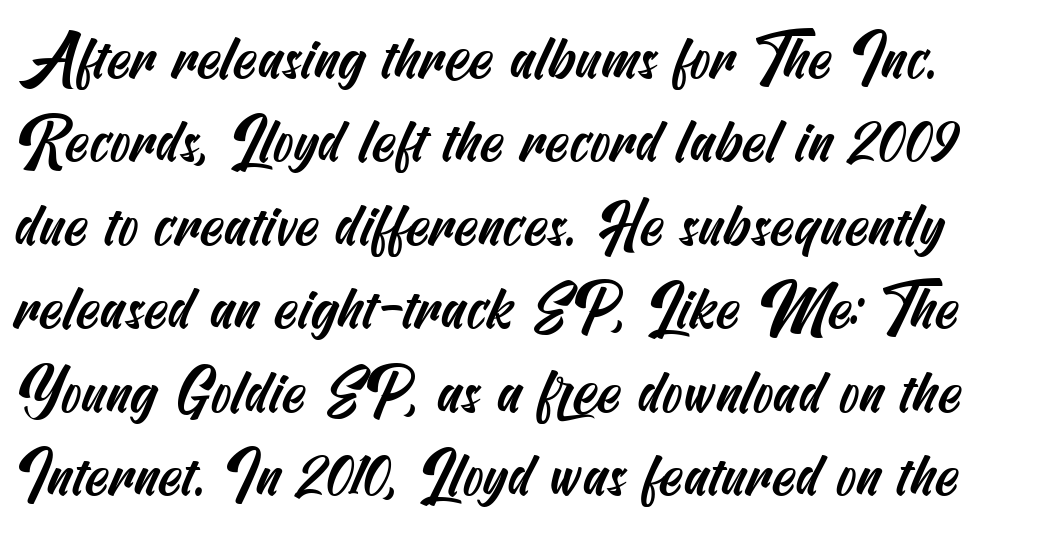
{"serif": "no", "width": "condensed", "stroke_contrast": "medium", "x_height": "small", "underline": "no", "line_spacing": "normal", "line_spacing_ratio": 1.39, "letter_spacing": "normal", "letter_spacing_em": 0.0, "glyph_px": 60}
